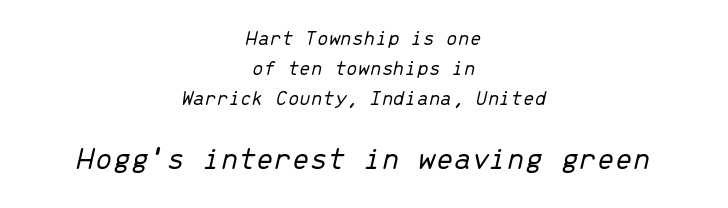
Q: Is the text bold? A: No.
Q: Is the text italic (slanted)? A: Yes, it leans right by about 13 degrees.
Q: Is the text underlined? A: No.
Q: How is the paragraph aligned? A: Centered.
Q: Is the spacing between letters normal or unusually wide? A: Normal.
Q: Is the spacing between lines tight, normal or loose? A: Normal.
Q: Which block of text is set in a larger size, the first (top) or the second (bottom)? A: The second (bottom) one.
Q: Width (condensed, normal, or wide)? A: Normal.
Q: Stroke contrast? A: Low.
Q: x-height? A: Medium.
Q: Monospaced? A: Yes.
